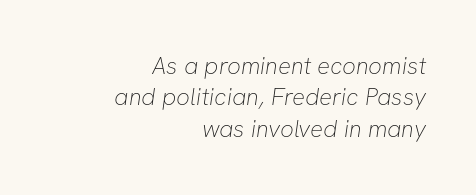
{"bold": "no", "underline": "no", "align": "right", "line_spacing": "normal", "line_spacing_ratio": 1.31, "letter_spacing": "normal", "letter_spacing_em": 0.0, "glyph_px": 24}
